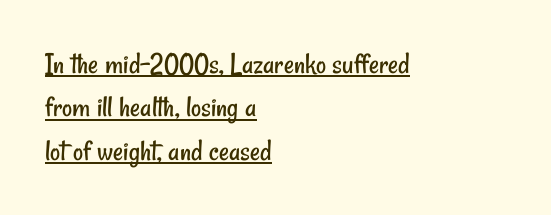
{"serif": "no", "bold": "no", "weight": "regular", "width": "condensed", "stroke_contrast": "low", "x_height": "small", "monospaced": "no", "underline": "yes", "align": "left", "line_spacing": "normal", "line_spacing_ratio": 1.4, "letter_spacing": "normal", "letter_spacing_em": 0.0, "glyph_px": 31}
